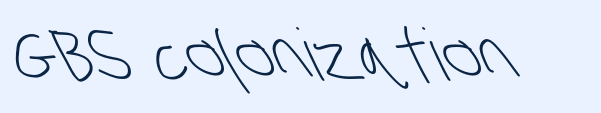
Underlining? Definitely not there. A typesetter would call this proportional, since set widths differ per character. No extra tracking has been applied to these lines. Are there feet on the stems? There aren't — it's a sans. Counters stay open thanks to moderate or lighter strokes.
